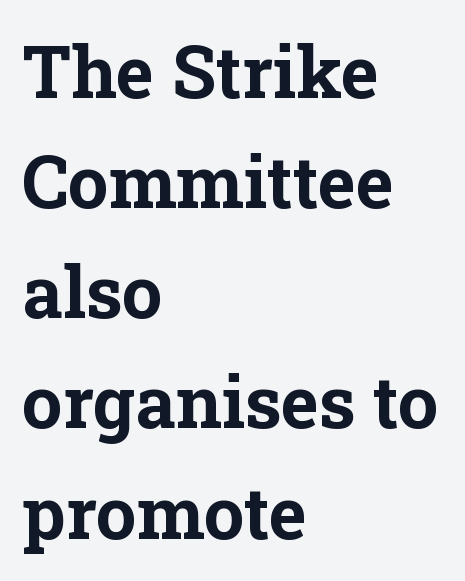
Q: Is the text bold? A: Yes.
Q: Is the text italic (slanted)? A: No, it is upright.
Q: Is the typeface a serif or a sans-serif typeface? A: Serif.
Q: Is the text underlined? A: No.
Q: How is the paragraph aligned? A: Left-aligned.
Q: Is the spacing between letters normal or unusually wide? A: Normal.
Q: Is the spacing between lines tight, normal or loose? A: Normal.
Q: Width (condensed, normal, or wide)? A: Normal.
Q: Stroke contrast? A: Low.
Q: x-height? A: Medium.
Q: Monospaced? A: No.
